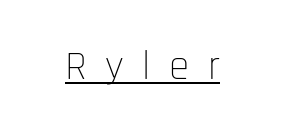
Q: Is the text bold? A: No.
Q: Is the text italic (slanted)? A: No, it is upright.
Q: Is the typeface a serif or a sans-serif typeface? A: Sans-serif.
Q: Is the text underlined? A: Yes.
Q: Is the spacing between letters normal or unusually wide? A: Unusually wide.
Q: Width (condensed, normal, or wide)? A: Condensed.
Q: Stroke contrast? A: Low.
Q: x-height? A: Large.
Q: Monospaced? A: No.
